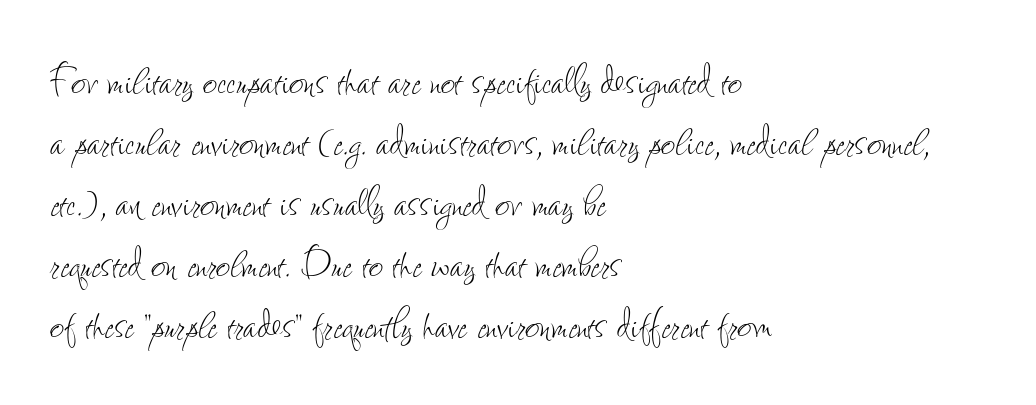
{"bold": "no", "weight": "thin", "width": "condensed", "stroke_contrast": "low", "x_height": "small", "monospaced": "no", "underline": "no", "align": "left", "line_spacing_ratio": 1.22, "letter_spacing": "normal", "letter_spacing_em": 0.0, "glyph_px": 50}
